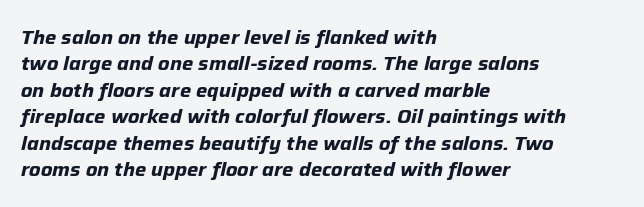
Q: Is the text bold? A: Yes.
Q: Is the text italic (slanted)? A: Yes, it leans right by about 12 degrees.
Q: Is the text underlined? A: No.
Q: How is the paragraph aligned? A: Left-aligned.
Q: Is the spacing between letters normal or unusually wide? A: Normal.
Q: Is the spacing between lines tight, normal or loose? A: Normal.
